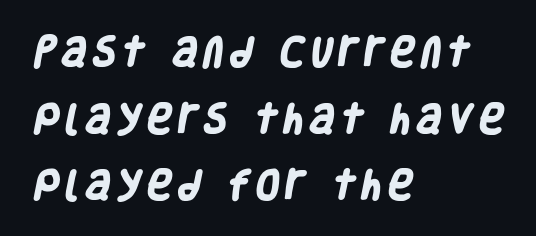
{"serif": "no", "bold": "yes", "weight": "heavy", "width": "condensed", "stroke_contrast": "low", "x_height": "large", "monospaced": "no", "underline": "no", "align": "left", "line_spacing": "loose", "line_spacing_ratio": 2.02, "letter_spacing": "wide", "letter_spacing_em": 0.21, "glyph_px": 33}
